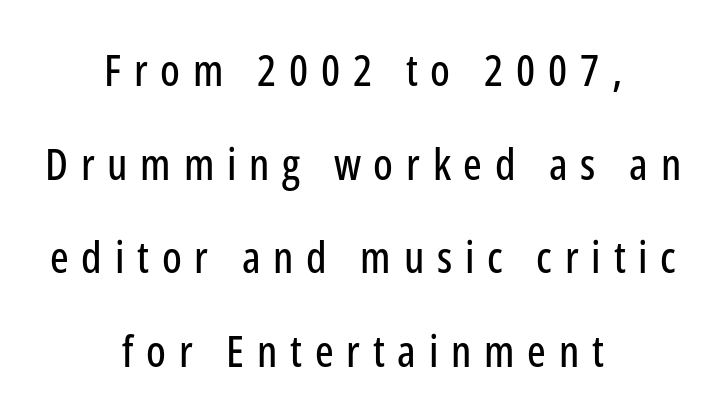
The characters display no serif detailing; their extremities are plain. Posture: upright roman. Inter-character spacing is expanded well beyond the font's built-in metrics. Leading is clearly above the norm, producing a sparse column.
